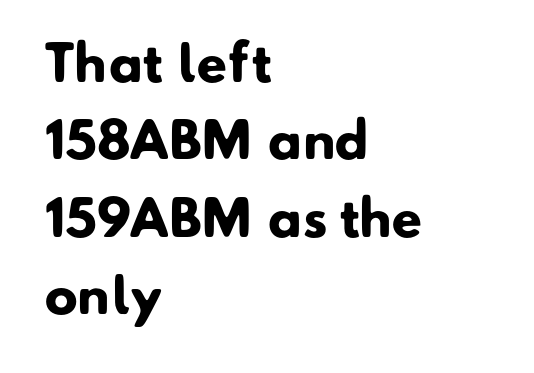
{"serif": "no", "bold": "yes", "weight": "heavy", "width": "normal", "stroke_contrast": "low", "x_height": "small", "monospaced": "no", "underline": "no", "align": "left", "line_spacing": "normal", "line_spacing_ratio": 1.58, "letter_spacing": "normal", "letter_spacing_em": 0.0, "glyph_px": 49}
